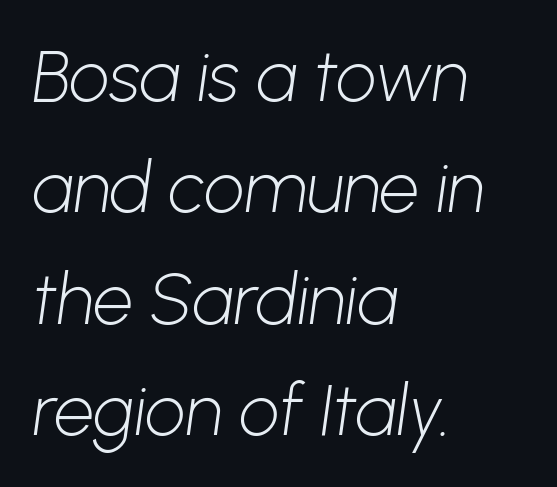
{"serif": "no", "bold": "no", "weight": "light", "width": "normal", "stroke_contrast": "low", "x_height": "medium", "monospaced": "no", "underline": "no", "align": "left", "line_spacing": "normal", "line_spacing_ratio": 1.57, "letter_spacing": "normal", "letter_spacing_em": 0.0, "glyph_px": 71}
